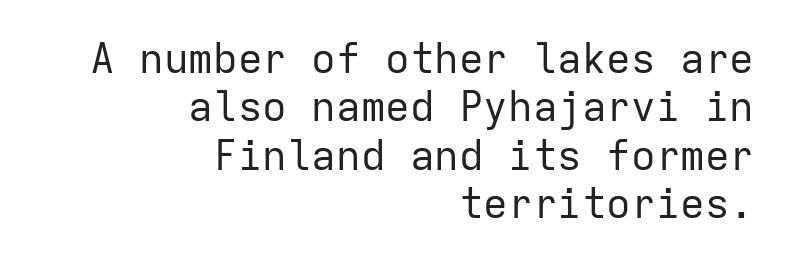
The image shows 41 px regular-weight sans-serif type, upright, monospaced; set right-aligned, line spacing 1.18x, normal letter spacing, not underlined; low stroke contrast and a medium x-height.
